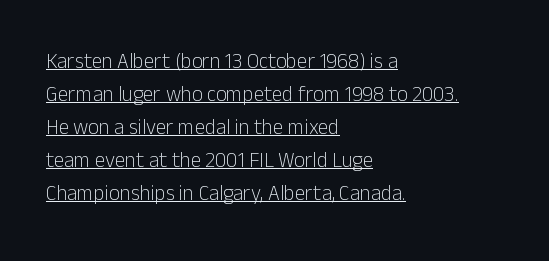
The image shows 21 px text type, upright; set left-aligned, normal line spacing (1.57x), normal letter spacing, underlined.
